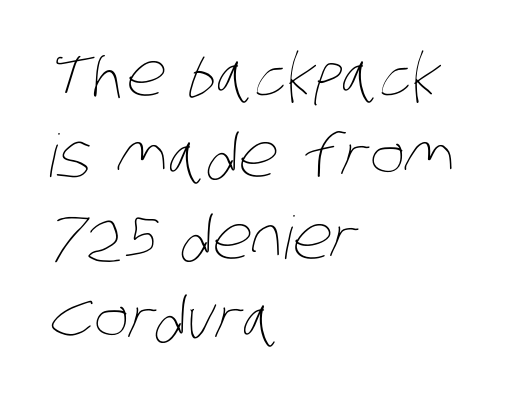
Q: Is the text bold? A: No.
Q: Is the text underlined? A: No.
Q: How is the paragraph aligned? A: Left-aligned.
Q: Is the spacing between letters normal or unusually wide? A: Normal.
Q: Is the spacing between lines tight, normal or loose? A: Normal.
Q: Width (condensed, normal, or wide)? A: Condensed.
Q: Stroke contrast? A: Low.
Q: x-height? A: Large.
Q: Monospaced? A: No.
